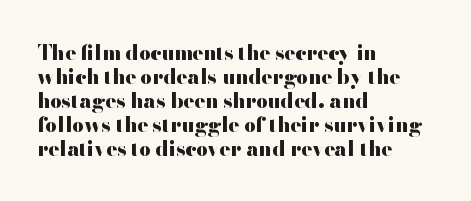
{"italic": "no", "bold": "yes", "underline": "no", "align": "left", "line_spacing_ratio": 1.2, "letter_spacing": "normal", "letter_spacing_em": 0.0, "glyph_px": 20}
